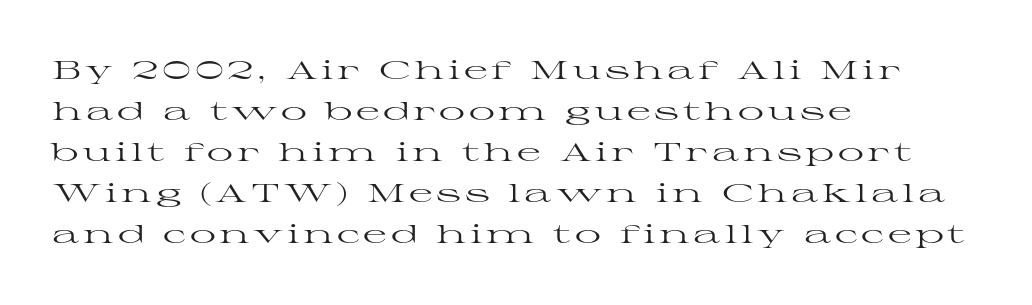
The image shows 26 px text type, upright; set left-aligned, normal line spacing (1.58x), not underlined.
